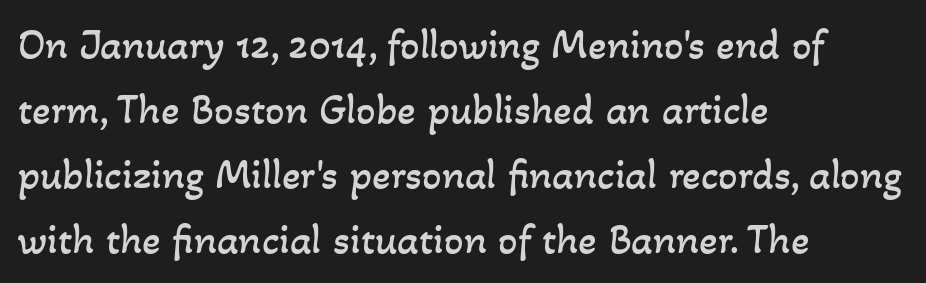
Q: Is the text bold? A: No.
Q: Is the text underlined? A: No.
Q: How is the paragraph aligned? A: Left-aligned.
Q: Is the spacing between letters normal or unusually wide? A: Normal.
Q: Is the spacing between lines tight, normal or loose? A: Normal.
Q: Width (condensed, normal, or wide)? A: Normal.
Q: Stroke contrast? A: Low.
Q: x-height? A: Small.
Q: Monospaced? A: No.
